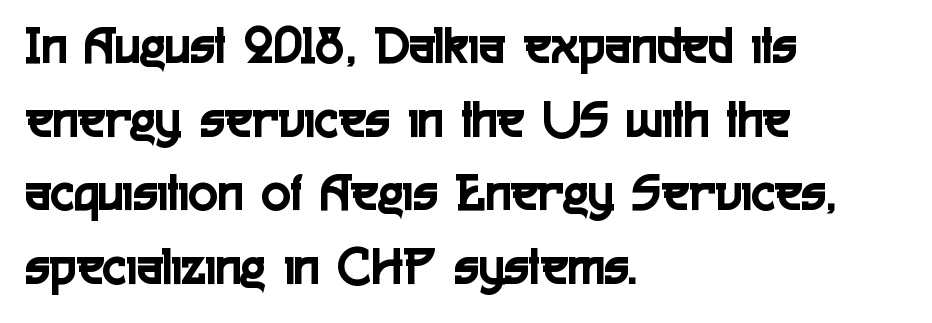
Q: Is the text italic (slanted)? A: No, it is upright.
Q: Is the typeface a serif or a sans-serif typeface? A: Sans-serif.
Q: Is the text underlined? A: No.
Q: How is the paragraph aligned? A: Left-aligned.
Q: Is the spacing between letters normal or unusually wide? A: Normal.
Q: Is the spacing between lines tight, normal or loose? A: Normal.
Q: Width (condensed, normal, or wide)? A: Condensed.
Q: x-height? A: Medium.
Q: Monospaced? A: No.
